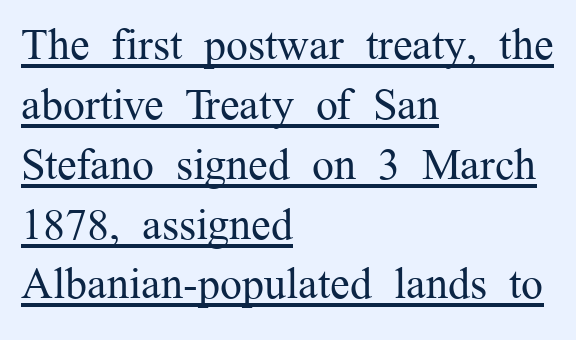
{"serif": "yes", "italic": "no", "bold": "no", "weight": "regular", "width": "normal", "stroke_contrast": "medium", "x_height": "medium", "monospaced": "no", "underline": "yes", "align": "left", "line_spacing": "normal", "line_spacing_ratio": 1.36, "letter_spacing": "normal", "letter_spacing_em": 0.0, "glyph_px": 44}
